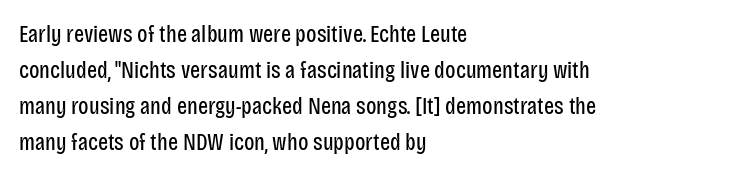
{"italic": "no", "bold": "no", "underline": "no", "align": "left", "line_spacing": "normal", "line_spacing_ratio": 1.5, "letter_spacing": "normal", "letter_spacing_em": 0.0, "glyph_px": 24}
